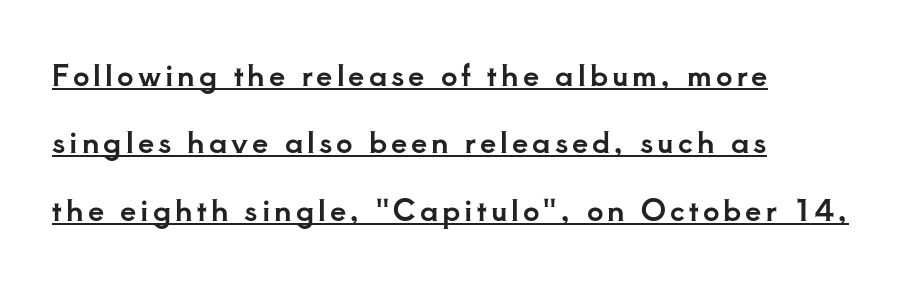
{"serif": "yes", "italic": "no", "width": "normal", "stroke_contrast": "low", "x_height": "small", "monospaced": "no", "underline": "yes", "align": "left", "line_spacing": "loose", "line_spacing_ratio": 2.32, "glyph_px": 29}
